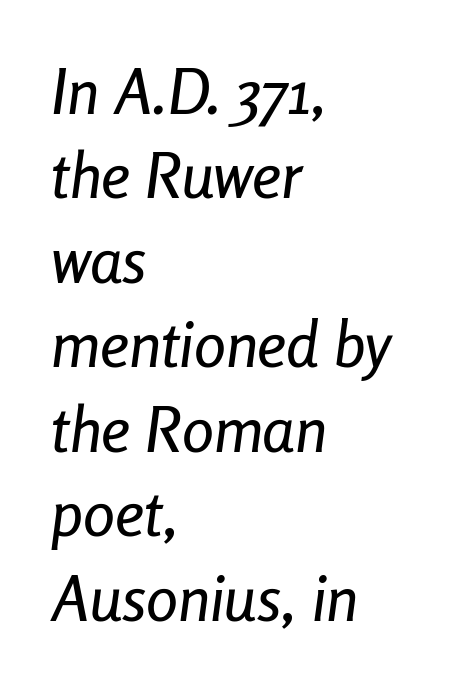
Q: Is the text italic (slanted)? A: Yes, it leans right by about 8 degrees.
Q: Is the text underlined? A: No.
Q: How is the paragraph aligned? A: Left-aligned.
Q: Is the spacing between letters normal or unusually wide? A: Normal.
Q: Is the spacing between lines tight, normal or loose? A: Normal.
Q: Width (condensed, normal, or wide)? A: Condensed.
Q: Stroke contrast? A: Low.
Q: x-height? A: Medium.
Q: Monospaced? A: No.
